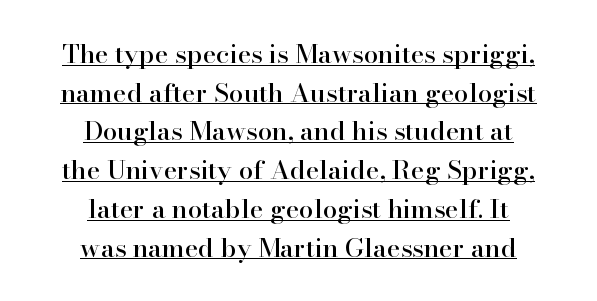
The image shows 26 px text type, upright; set centered, normal line spacing (1.49x), normal letter spacing, underlined.
